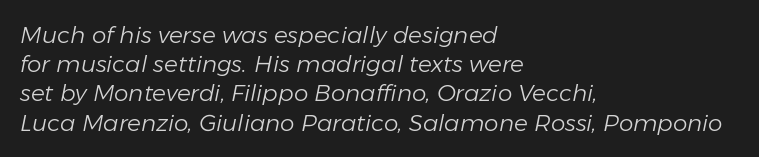
The image shows 23 px text type, italic (leaning right); set left-aligned, normal line spacing (1.27x), normal letter spacing, not underlined.
